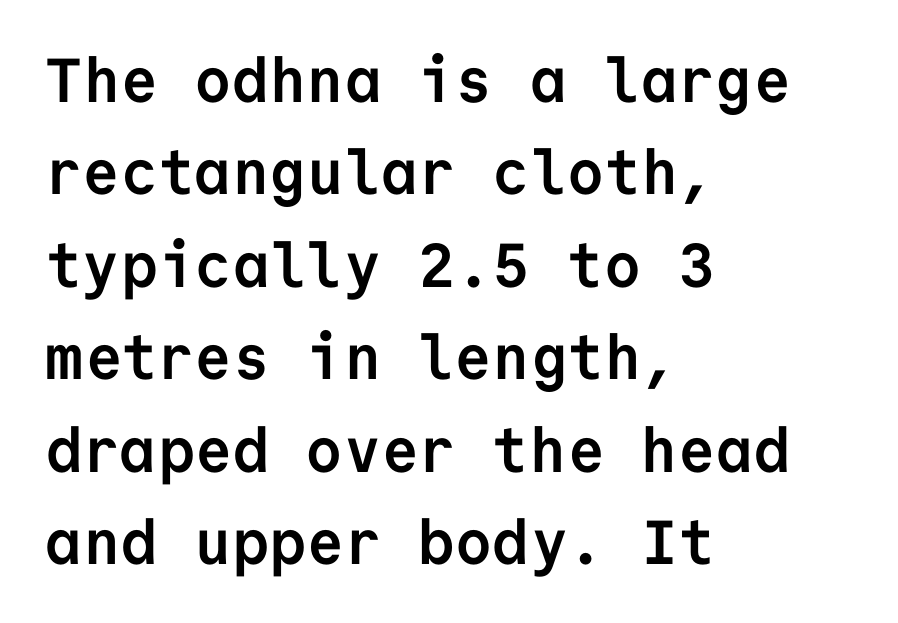
Q: Is the text bold? A: Yes.
Q: Is the text italic (slanted)? A: No, it is upright.
Q: Is the typeface a serif or a sans-serif typeface? A: Sans-serif.
Q: Is the text underlined? A: No.
Q: How is the paragraph aligned? A: Left-aligned.
Q: Is the spacing between letters normal or unusually wide? A: Normal.
Q: Is the spacing between lines tight, normal or loose? A: Normal.
Q: Width (condensed, normal, or wide)? A: Normal.
Q: Stroke contrast? A: Low.
Q: x-height? A: Medium.
Q: Monospaced? A: Yes.
